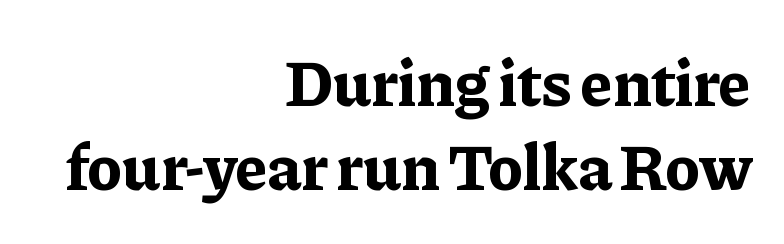
The image shows 65 px bold serif type, upright; set right-aligned, normal line spacing (1.29x), normal letter spacing, not underlined; low stroke contrast and a medium x-height.
